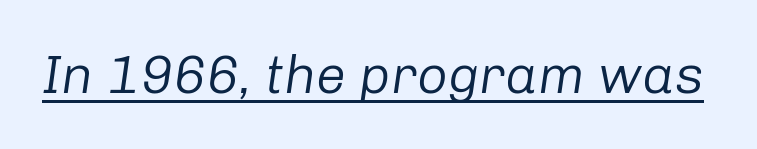
{"italic": "yes", "lean": "right", "slant_degrees": 8, "bold": "no", "weight": "regular", "width": "normal", "stroke_contrast": "low", "x_height": "medium", "monospaced": "no", "underline": "yes", "letter_spacing": "normal", "letter_spacing_em": 0.0, "glyph_px": 54}
